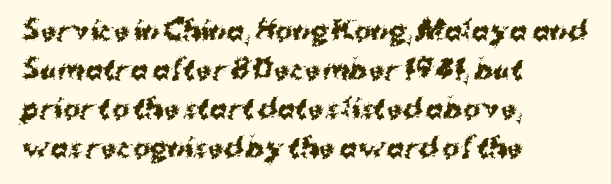
Successive baselines arrive at the customary interval. Stroke thickness is high; the sample reads as a true bold. Line starts are locked; line ends wander. Clear beneath every line of the passage. The line texture is even and compact thanks to regular tracking.
